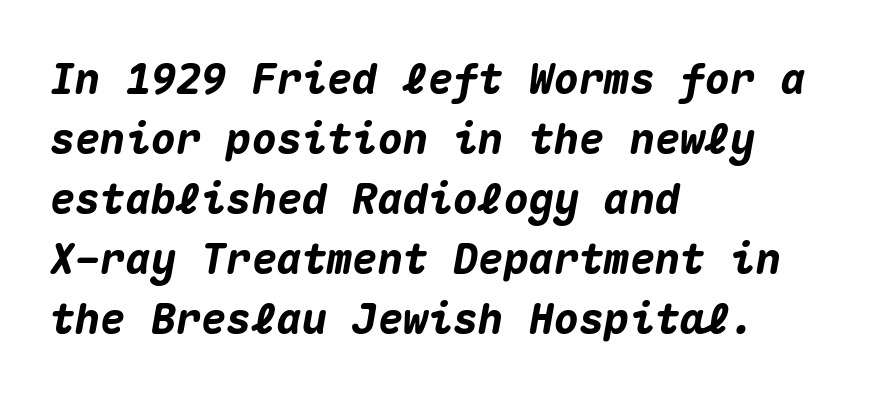
Q: Is the text bold? A: Yes.
Q: Is the text italic (slanted)? A: Yes, it leans right by about 10 degrees.
Q: Is the text underlined? A: No.
Q: How is the paragraph aligned? A: Left-aligned.
Q: Is the spacing between letters normal or unusually wide? A: Normal.
Q: Is the spacing between lines tight, normal or loose? A: Normal.
Q: Width (condensed, normal, or wide)? A: Normal.
Q: Stroke contrast? A: Medium.
Q: x-height? A: Medium.
Q: Monospaced? A: Yes.
